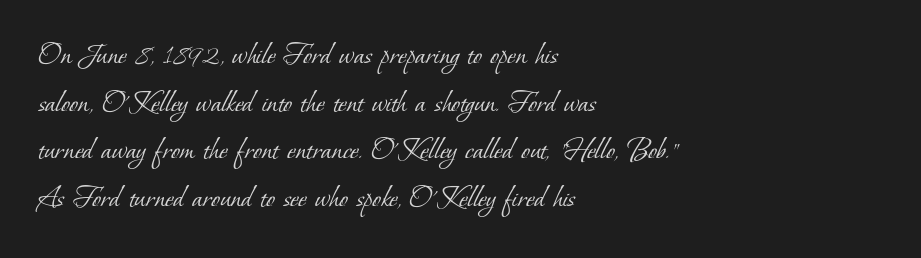
The rag falls on the right side of this text block. Clear beneath every line of the passage. To sum up the face: it has serifs. The face used here is proportionally spaced, like ordinary book or web type.
